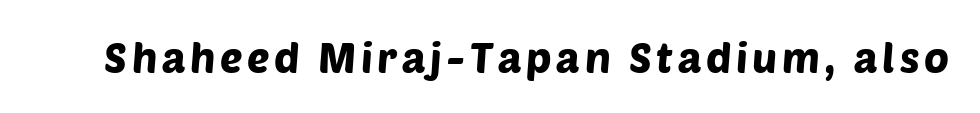
Nothing sits at the stroke ends, so this counts as sans-serif. Here the designer chose a conventional face with non-uniform glyph widths. Beneath every word, the page is bare.
